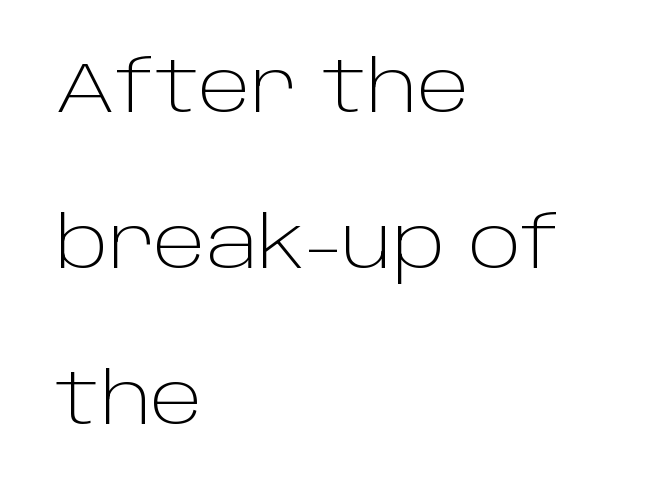
Glyph-to-glyph distance matches everyday printed text. Designer's note — italics off, roman on. A clean baseline with only descenders dipping below it. Is this a fixed-width face? No — the glyphs have proportional, varying widths.
